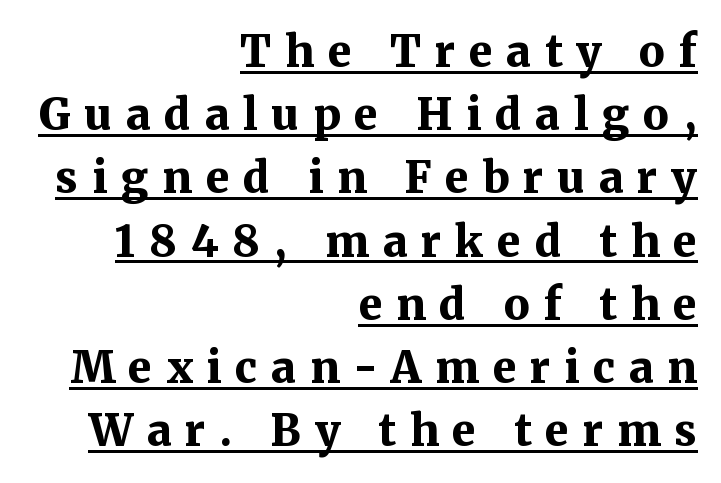
Q: Is the text bold? A: Yes.
Q: Is the text italic (slanted)? A: No, it is upright.
Q: Is the typeface a serif or a sans-serif typeface? A: Serif.
Q: Is the text underlined? A: Yes.
Q: How is the paragraph aligned? A: Right-aligned.
Q: Is the spacing between letters normal or unusually wide? A: Unusually wide.
Q: Is the spacing between lines tight, normal or loose? A: Normal.
Q: Width (condensed, normal, or wide)? A: Normal.
Q: Stroke contrast? A: Medium.
Q: x-height? A: Medium.
Q: Monospaced? A: No.
